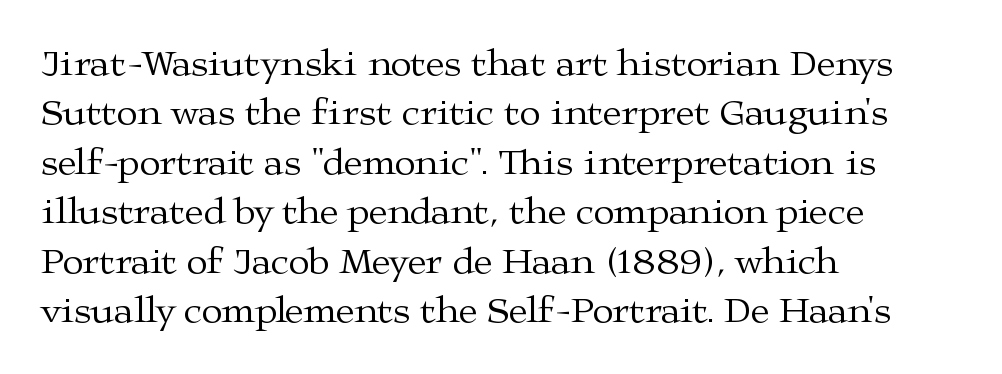
{"serif": "yes", "italic": "no", "bold": "no", "weight": "regular", "width": "wide", "stroke_contrast": "medium", "x_height": "medium", "monospaced": "no", "underline": "no", "align": "left", "line_spacing": "normal", "line_spacing_ratio": 1.3, "letter_spacing": "normal", "letter_spacing_em": 0.0, "glyph_px": 38}
